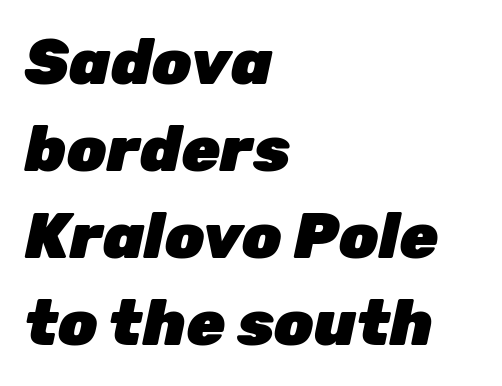
A typesetter would mark this as italic. Bare-footed words on every line. This sample has the flowing, uneven cadence of proportional lettering. Rows of type keep a routine distance in the vertical direction. Heavy, bold letterforms.
